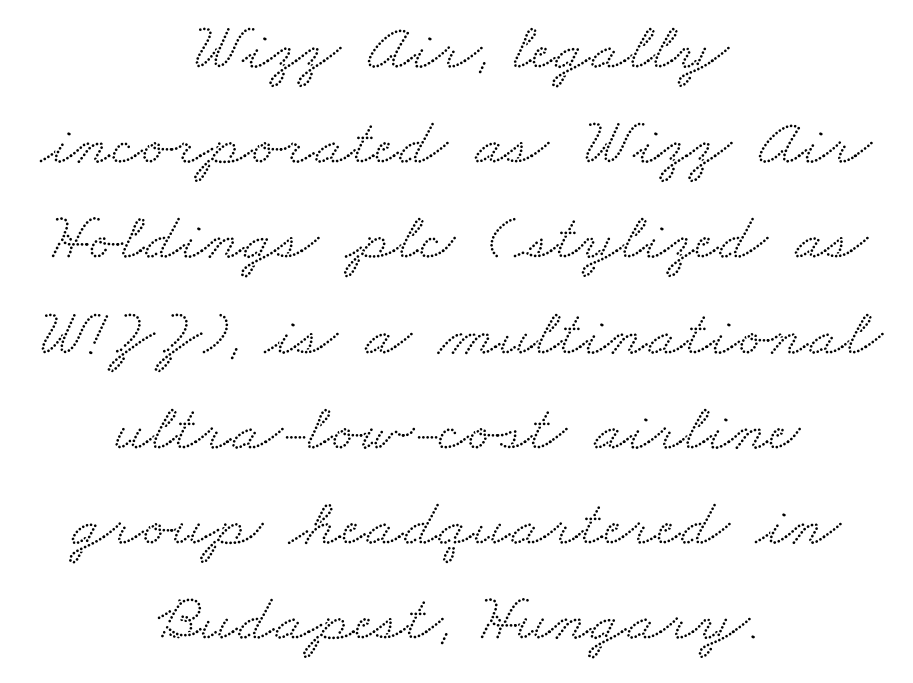
A bare baseline throughout the passage. Letterform terminals end in serifs throughout the passage. The letters sit at their default tracking, neither squeezed nor spread. The face used here is proportionally spaced, like ordinary book or web type. Horizontally, the lines are justified to the midpoint only. Quick note: interline space is typical.
